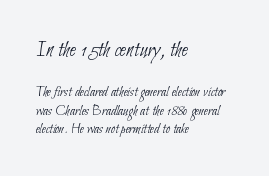
Short and long lines alike share a common starting point at left. The baseline area is clear. The letters sit at their default tracking, neither squeezed nor spread. Scale decreases going downward across the two blocks. Unbolded letterforms with no extra heft.
